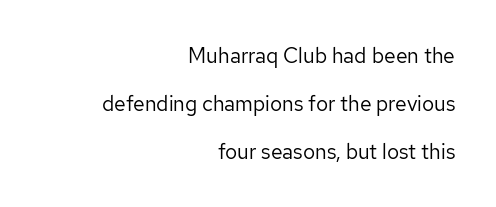
Q: Is the text bold? A: No.
Q: Is the text italic (slanted)? A: No, it is upright.
Q: Is the text underlined? A: No.
Q: How is the paragraph aligned? A: Right-aligned.
Q: Is the spacing between letters normal or unusually wide? A: Normal.
Q: Is the spacing between lines tight, normal or loose? A: Loose.
